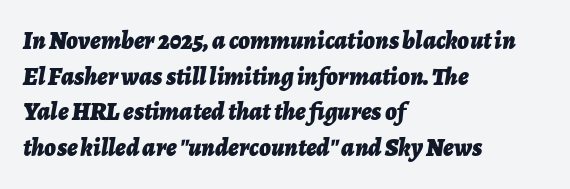
Honestly, there is no underline to notice here at all. The passage is arranged the way most books set body copy — flush left. The letters sit at their default tracking, neither squeezed nor spread. Typesetter's note: full bold, strokes at maximum text heaviness. It's the slanting kind of type.
